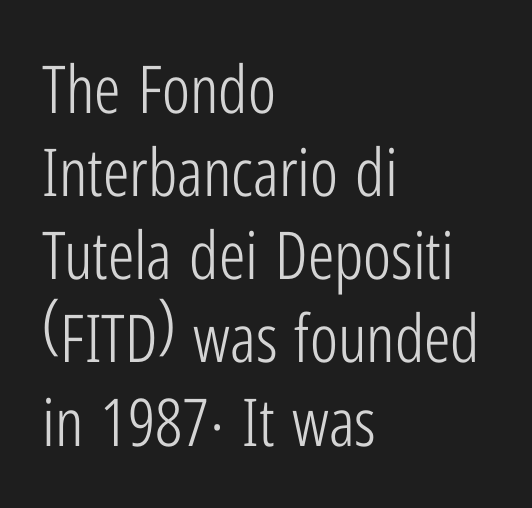
Q: Is the text bold? A: No.
Q: Is the text italic (slanted)? A: No, it is upright.
Q: Is the typeface a serif or a sans-serif typeface? A: Sans-serif.
Q: Is the text underlined? A: No.
Q: How is the paragraph aligned? A: Left-aligned.
Q: Is the spacing between letters normal or unusually wide? A: Normal.
Q: Is the spacing between lines tight, normal or loose? A: Normal.
Q: Width (condensed, normal, or wide)? A: Condensed.
Q: Stroke contrast? A: Low.
Q: x-height? A: Medium.
Q: Monospaced? A: No.
